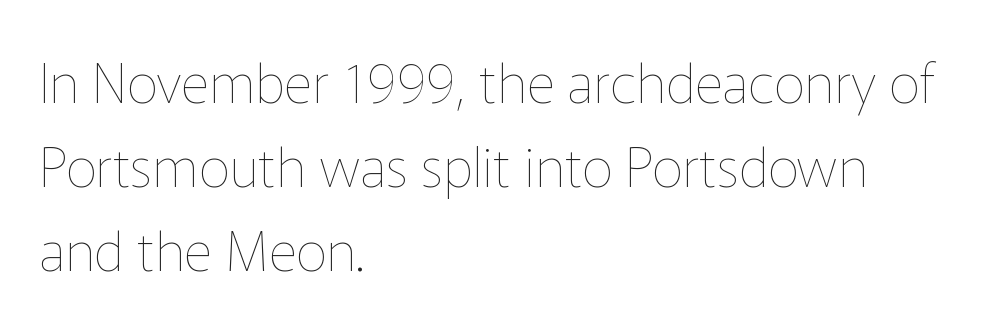
{"italic": "no", "bold": "no", "weight": "thin", "width": "normal", "stroke_contrast": "low", "x_height": "medium", "monospaced": "no", "underline": "no", "align": "left", "line_spacing": "normal", "line_spacing_ratio": 1.53, "letter_spacing": "normal", "letter_spacing_em": 0.0, "glyph_px": 55}
